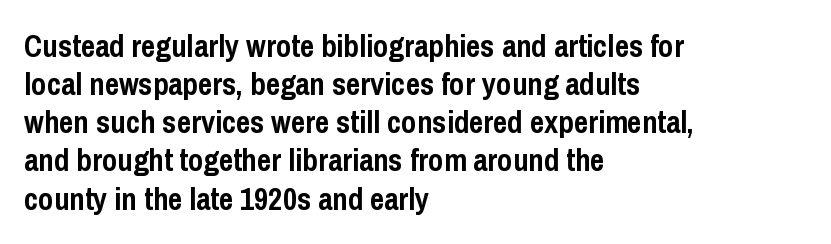
Q: Is the text bold? A: Yes.
Q: Is the text italic (slanted)? A: No, it is upright.
Q: Is the typeface a serif or a sans-serif typeface? A: Sans-serif.
Q: Is the text underlined? A: No.
Q: How is the paragraph aligned? A: Left-aligned.
Q: Is the spacing between letters normal or unusually wide? A: Normal.
Q: Width (condensed, normal, or wide)? A: Condensed.
Q: Stroke contrast? A: Low.
Q: x-height? A: Medium.
Q: Monospaced? A: No.
